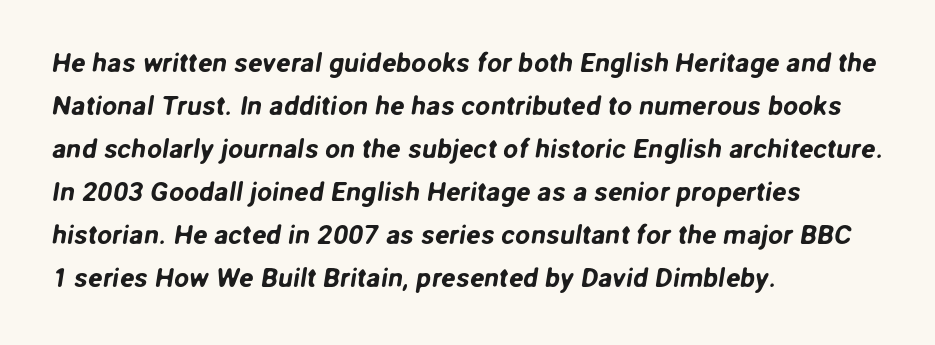
Letters rest on an invisible, unmarked baseline. Leading matches the norm, producing a regular column. Compared with typical body copy, the letter spacing here is the same. All the whitespace from short lines collects on the right.
